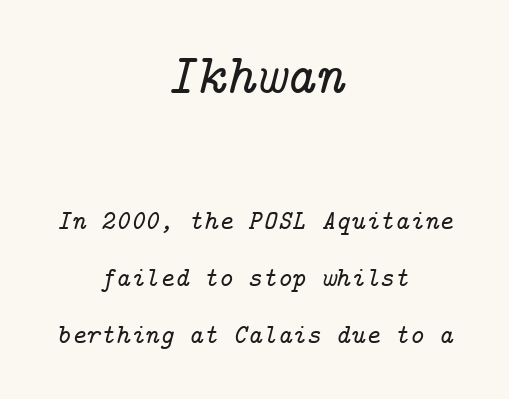
The image shows 57 px serif type, italic (leaning right); set centered, loose line spacing (2.03x), normal letter spacing, not underlined; the first (top) block is 2.04x larger; low stroke contrast and a medium x-height.
